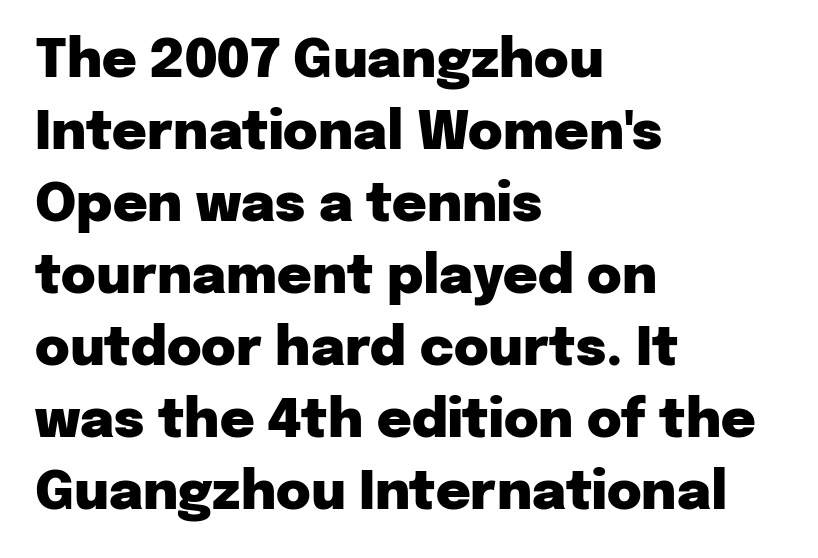
The image shows 53 px heavy sans-serif type, upright; set left-aligned, normal line spacing (1.36x), normal letter spacing, not underlined; low stroke contrast and a medium x-height.
